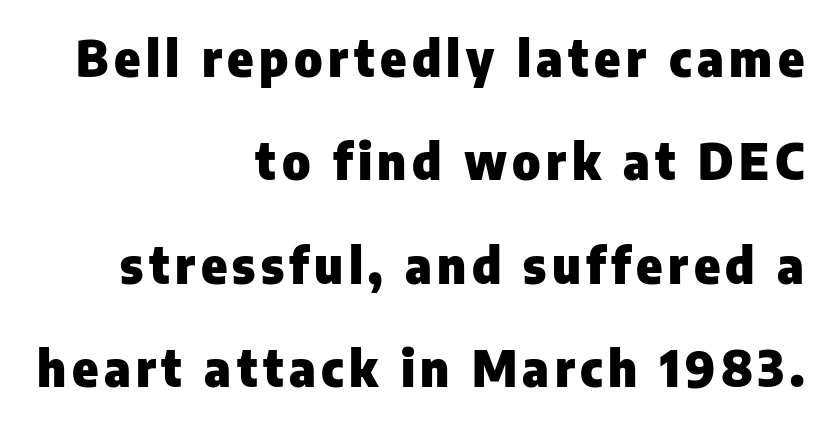
The image shows 49 px heavy sans-serif type, upright; set right-aligned, loose line spacing (2.11x), not underlined; low stroke contrast and a medium x-height.
